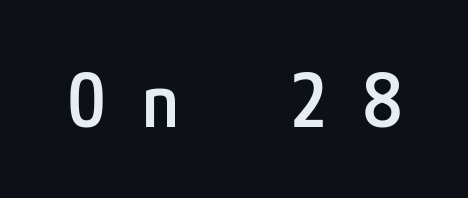
Letters rest on an invisible, unmarked baseline. This sample uses a sans-serif face. Stroke thickness is moderately raised; the sample reads as semibold. The letterforms stand isolated, each surrounded by extra space. Style check: upright.
